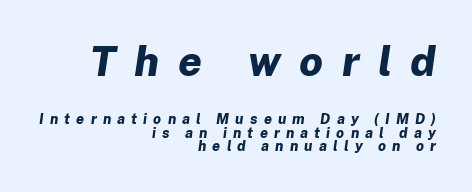
The space between consecutive lines is stingy. Does the lettering tilt? It does — this is italic. The glyphs have the mass of a bold cut. The area under the type is left untouched. Is the letter spacing exaggerated? Yes — the characters are pushed far apart. Type size steps down from the first block to the second.
